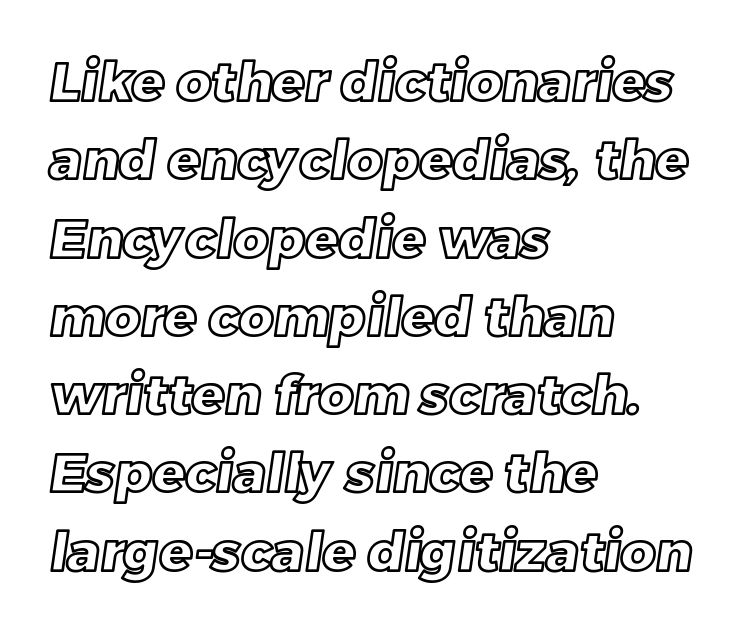
{"width": "normal", "x_height": "large", "monospaced": "no", "underline": "no", "align": "left", "line_spacing": "normal", "line_spacing_ratio": 1.45, "letter_spacing": "normal", "letter_spacing_em": 0.0, "glyph_px": 54}
